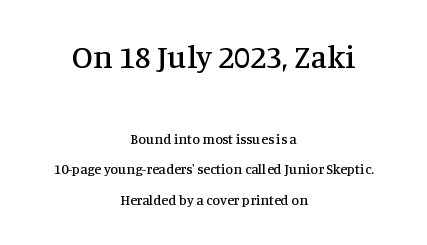
{"serif": "yes", "italic": "no", "width": "normal", "stroke_contrast": "medium", "x_height": "large", "monospaced": "no", "underline": "no", "align": "center", "line_spacing": "loose", "line_spacing_ratio": 2.15, "letter_spacing": "normal", "letter_spacing_em": 0.0, "larger_block": "first", "size_ratio": 2.29, "glyph_px": 32}
